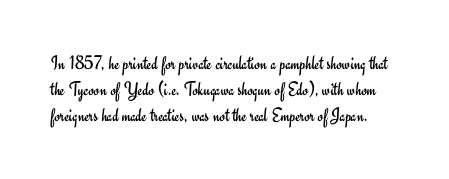
Q: Is the text bold? A: No.
Q: Is the text italic (slanted)? A: Yes.
Q: Is the text underlined? A: No.
Q: Is the spacing between letters normal or unusually wide? A: Normal.
Q: Is the spacing between lines tight, normal or loose? A: Normal.
